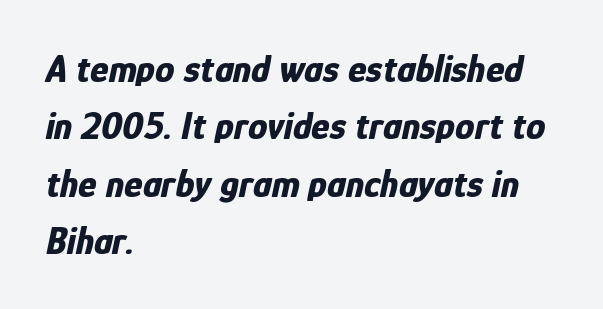
The image shows 39 px bold, condensed type, italic (leaning right); set left-aligned, normal line spacing (1.47x), normal letter spacing, not underlined; low stroke contrast and a medium x-height.
